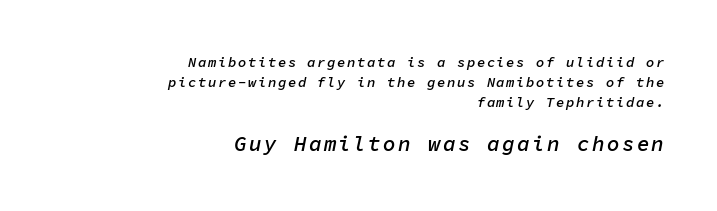
{"italic": "yes", "lean": "right", "slant_degrees": 11, "bold": "semi", "underline": "no", "align": "right", "line_spacing": "normal", "line_spacing_ratio": 1.44, "larger_block": "second", "size_ratio": 1.5, "glyph_px": 21}
